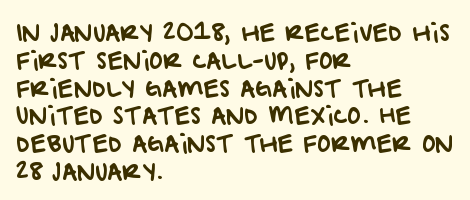
Q: Is the text underlined? A: No.
Q: How is the paragraph aligned? A: Left-aligned.
Q: Is the spacing between letters normal or unusually wide? A: Normal.
